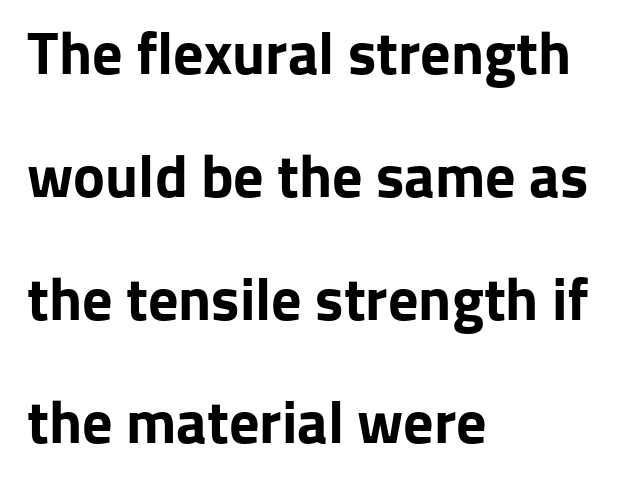
Q: Is the text bold? A: Yes.
Q: Is the text italic (slanted)? A: No, it is upright.
Q: Is the typeface a serif or a sans-serif typeface? A: Sans-serif.
Q: Is the text underlined? A: No.
Q: How is the paragraph aligned? A: Left-aligned.
Q: Is the spacing between letters normal or unusually wide? A: Normal.
Q: Is the spacing between lines tight, normal or loose? A: Loose.
Q: Width (condensed, normal, or wide)? A: Normal.
Q: Stroke contrast? A: Low.
Q: x-height? A: Medium.
Q: Monospaced? A: No.
